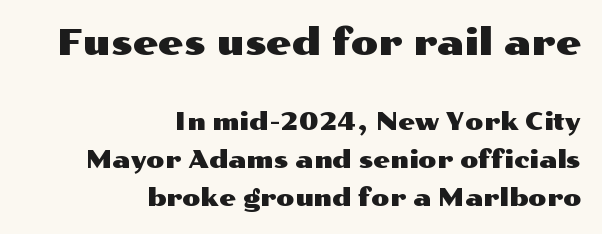
Q: Is the text italic (slanted)? A: No, it is upright.
Q: Is the typeface a serif or a sans-serif typeface? A: Sans-serif.
Q: Is the text underlined? A: No.
Q: How is the paragraph aligned? A: Right-aligned.
Q: Is the spacing between letters normal or unusually wide? A: Normal.
Q: Is the spacing between lines tight, normal or loose? A: Normal.
Q: Which block of text is set in a larger size, the first (top) or the second (bottom)? A: The first (top) one.
Q: Width (condensed, normal, or wide)? A: Wide.
Q: Stroke contrast? A: Medium.
Q: x-height? A: Medium.
Q: Monospaced? A: No.
